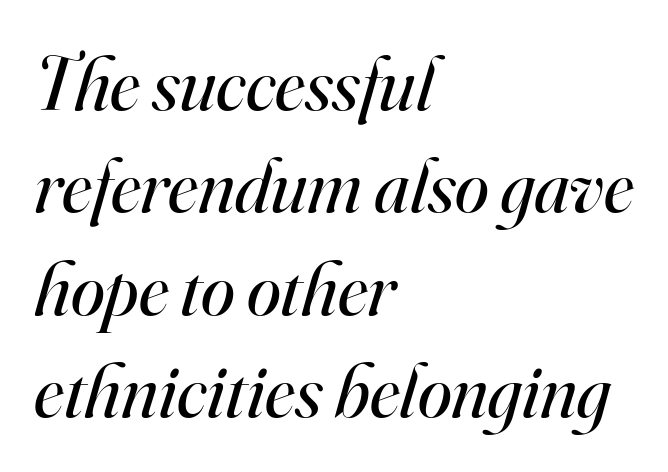
Lines of text with bare space underneath. Horizontally, the lines are justified to the leading edge only. There's an unmistakable incline to the writing here. The block of text has a typical density, with ordinary space between rows. Here the glyphs are tracked normally, forming tight word shapes. What kind of face is this? One with serifs.
